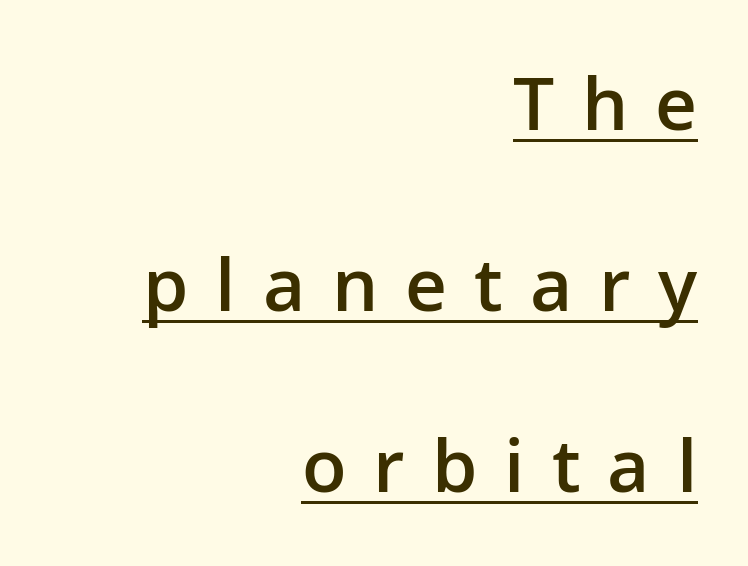
Q: Is the text bold? A: Semi-bold.
Q: Is the text italic (slanted)? A: No, it is upright.
Q: Is the typeface a serif or a sans-serif typeface? A: Sans-serif.
Q: Is the text underlined? A: Yes.
Q: How is the paragraph aligned? A: Right-aligned.
Q: Is the spacing between letters normal or unusually wide? A: Unusually wide.
Q: Is the spacing between lines tight, normal or loose? A: Loose.
Q: Width (condensed, normal, or wide)? A: Normal.
Q: Stroke contrast? A: Low.
Q: x-height? A: Medium.
Q: Monospaced? A: No.
